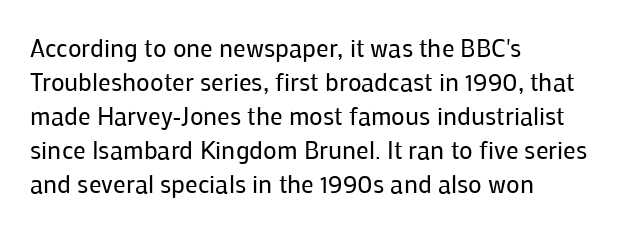
The image shows 25 px text type, upright; set left-aligned, normal line spacing (1.36x), normal letter spacing, not underlined.
